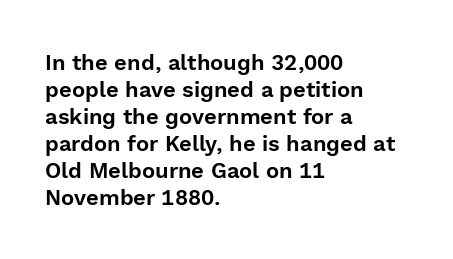
The image shows 22 px text type, upright; set left-aligned, line spacing 1.23x, normal letter spacing, not underlined.
